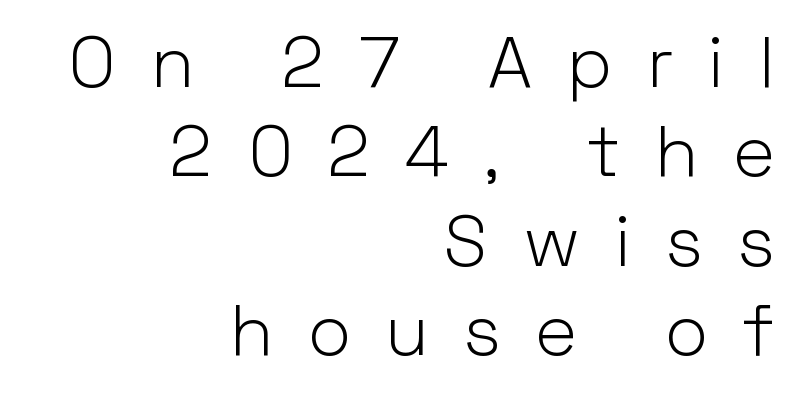
{"serif": "no", "italic": "no", "bold": "no", "weight": "light", "width": "normal", "stroke_contrast": "low", "x_height": "medium", "monospaced": "no", "underline": "no", "align": "right", "line_spacing_ratio": 1.24, "letter_spacing": "wide", "letter_spacing_em": 0.49, "glyph_px": 72}
